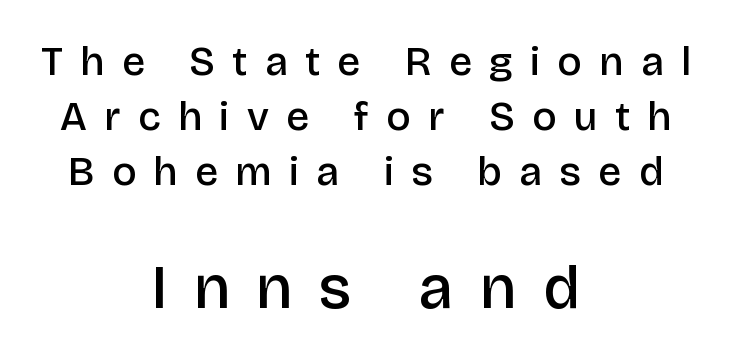
The image shows 62 px semibold sans-serif type, upright; set centered, normal line spacing (1.34x), unusually wide letter spacing (+0.43 em), not underlined; the second (bottom) block is 1.51x larger; low stroke contrast and a large x-height.
